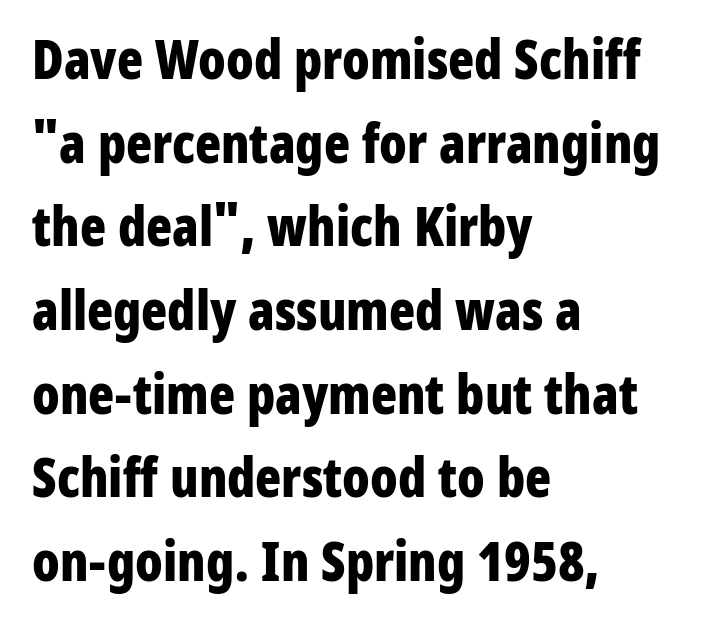
The image shows 54 px bold, condensed sans-serif type, upright; set left-aligned, normal line spacing (1.55x), normal letter spacing, not underlined; low stroke contrast and a medium x-height.
